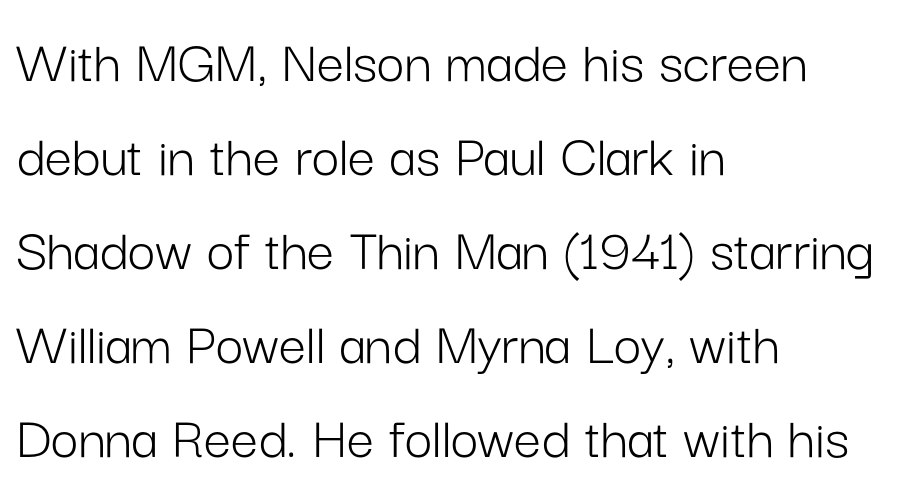
Every character sits straight up, as roman type does. Letters rest on an invisible, unmarked baseline. A normal amount of white space separates one row of letters from the next. The font sits on the lighter half of the weight spectrum, regular included. Spacing between characters is what you'd get straight out of the box. A typesetter would label this face a sans.
